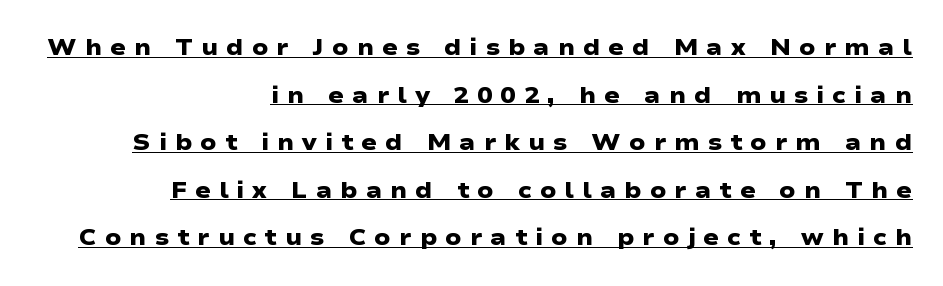
Q: Is the text bold? A: Yes.
Q: Is the text underlined? A: Yes.
Q: How is the paragraph aligned? A: Right-aligned.
Q: Is the spacing between letters normal or unusually wide? A: Unusually wide.
Q: Is the spacing between lines tight, normal or loose? A: Loose.
